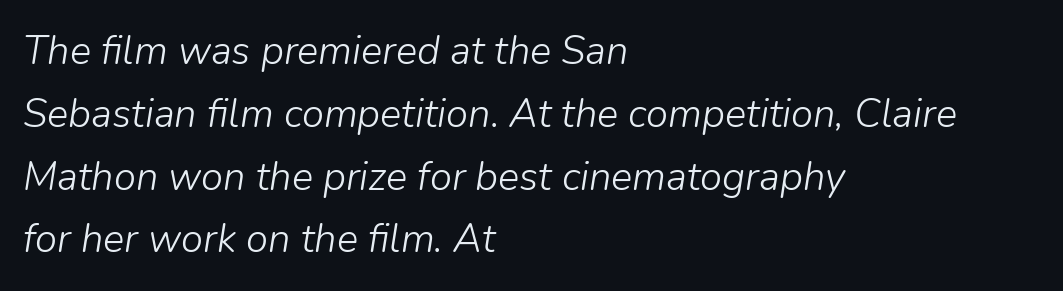
{"italic": "yes", "lean": "right", "slant_degrees": 9, "bold": "no", "weight": "light", "width": "normal", "stroke_contrast": "low", "x_height": "medium", "monospaced": "no", "underline": "no", "align": "left", "line_spacing": "normal", "line_spacing_ratio": 1.57, "letter_spacing": "normal", "letter_spacing_em": 0.0, "glyph_px": 40}
